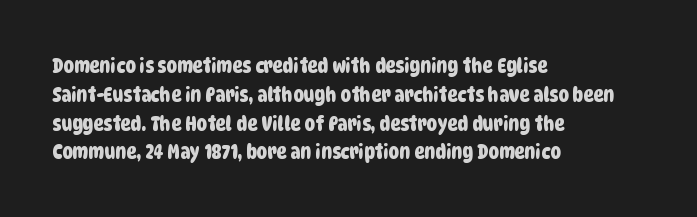
The image shows 21 px text type; set left-aligned, normal line spacing (1.37x), normal letter spacing, not underlined.
